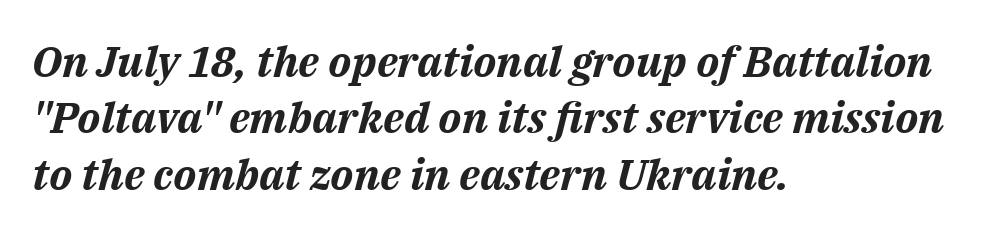
The setting favours the left margin, as ordinary paragraphs usually do. In terms of leading, this rendering sits right in the middle. Look at the stroke-to-counter ratio: heavy, a bold. The foot of each line stays bare and open. Characters follow at the spacing the type designer built in.
